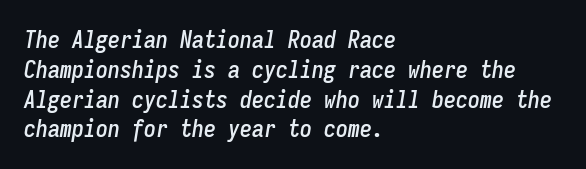
Left-aligned paragraph, ragged on the right. Honestly, there is no underline to notice here at all. Default kerning and tracking; the words read as compact shapes. Quick note: italic.
